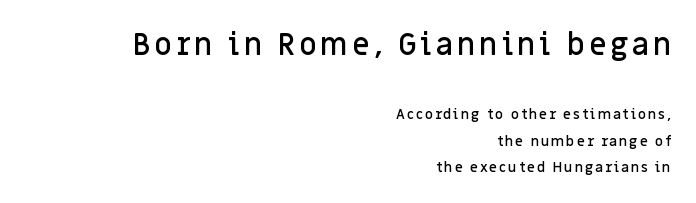
Caption: multi-line text, flush right, ragged left. Type without underlining. Here the first block reads like a headline and the second like body copy. Typographically, this falls in the sans-serif category.
